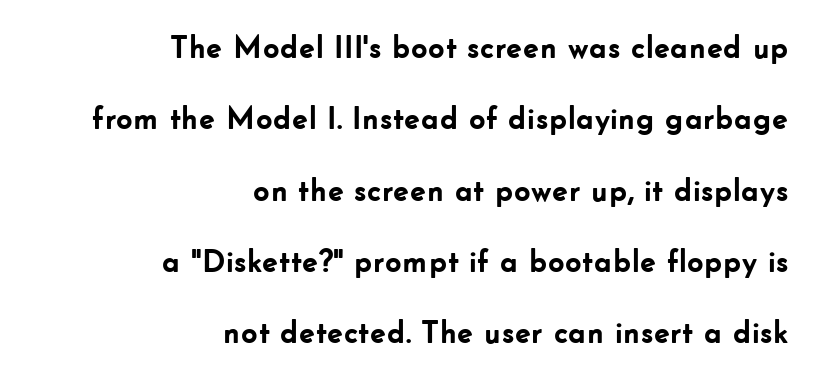
Q: Is the text bold? A: Yes.
Q: Is the text italic (slanted)? A: No, it is upright.
Q: Is the typeface a serif or a sans-serif typeface? A: Sans-serif.
Q: Is the text underlined? A: No.
Q: How is the paragraph aligned? A: Right-aligned.
Q: Is the spacing between letters normal or unusually wide? A: Normal.
Q: Is the spacing between lines tight, normal or loose? A: Loose.
Q: Width (condensed, normal, or wide)? A: Normal.
Q: Stroke contrast? A: Low.
Q: x-height? A: Small.
Q: Monospaced? A: No.
